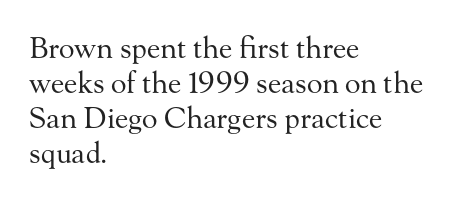
{"serif": "yes", "italic": "no", "bold": "no", "weight": "regular", "width": "normal", "stroke_contrast": "medium", "x_height": "small", "monospaced": "no", "underline": "no", "align": "left", "line_spacing_ratio": 1.21, "letter_spacing": "normal", "letter_spacing_em": 0.0, "glyph_px": 29}
